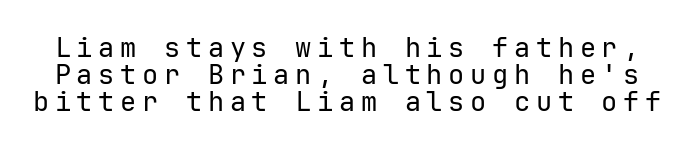
{"italic": "no", "bold": "no", "underline": "no", "line_spacing": "tight", "line_spacing_ratio": 1.0, "letter_spacing": "wide", "letter_spacing_em": 0.21, "glyph_px": 27}
